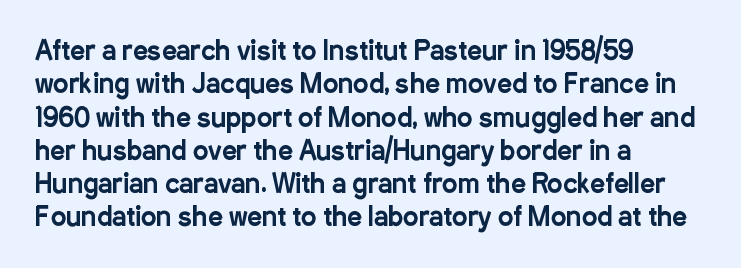
Q: Is the text italic (slanted)? A: No, it is upright.
Q: Is the text underlined? A: No.
Q: How is the paragraph aligned? A: Left-aligned.
Q: Is the spacing between letters normal or unusually wide? A: Normal.
Q: Is the spacing between lines tight, normal or loose? A: Normal.
